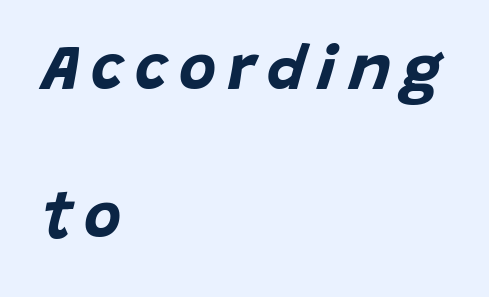
The image shows 64 px bold type, italic (leaning right); set left-aligned, loose line spacing (2.32x), not underlined; low stroke contrast and a large x-height.
